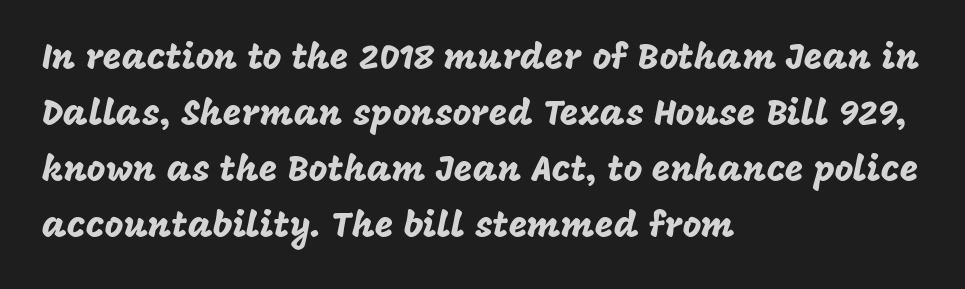
Q: Is the text italic (slanted)? A: Yes.
Q: Is the typeface a serif or a sans-serif typeface? A: Sans-serif.
Q: Is the text underlined? A: No.
Q: How is the paragraph aligned? A: Left-aligned.
Q: Is the spacing between letters normal or unusually wide? A: Normal.
Q: Is the spacing between lines tight, normal or loose? A: Normal.
Q: Width (condensed, normal, or wide)? A: Normal.
Q: Stroke contrast? A: Low.
Q: x-height? A: Large.
Q: Monospaced? A: No.
